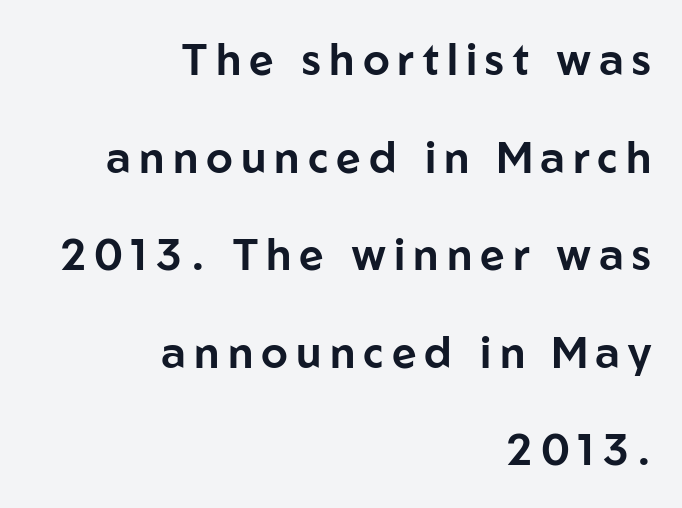
Q: Is the text italic (slanted)? A: No, it is upright.
Q: Is the typeface a serif or a sans-serif typeface? A: Sans-serif.
Q: Is the text underlined? A: No.
Q: How is the paragraph aligned? A: Right-aligned.
Q: Is the spacing between lines tight, normal or loose? A: Loose.
Q: Width (condensed, normal, or wide)? A: Normal.
Q: Stroke contrast? A: Low.
Q: x-height? A: Medium.
Q: Monospaced? A: No.
